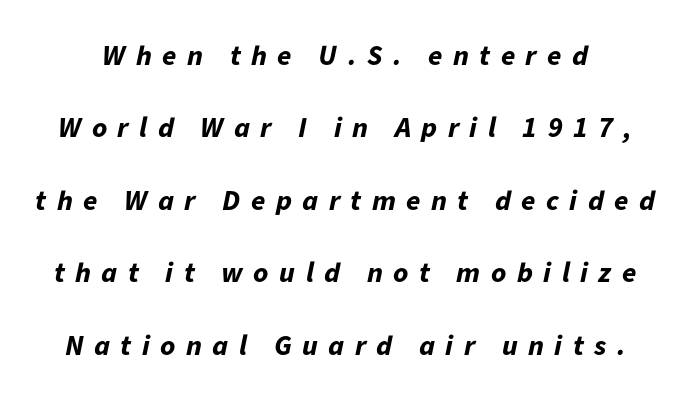
The line texture is sparse and dotted thanks to wide tracking. Is this a fixed-width face? No — the glyphs have proportional, varying widths. What's the leading like? Stretched, with rows far apart. The specimen reads as italic at a glance. Unmarked baselines from the first word to the last. The rendering uses a bold face; every stroke is thick and dark.
